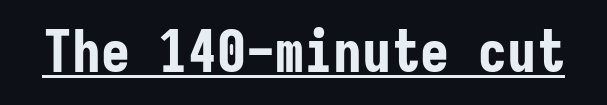
Q: Is the text bold? A: Yes.
Q: Is the text italic (slanted)? A: No, it is upright.
Q: Is the typeface a serif or a sans-serif typeface? A: Sans-serif.
Q: Is the text underlined? A: Yes.
Q: Is the spacing between letters normal or unusually wide? A: Normal.
Q: Width (condensed, normal, or wide)? A: Condensed.
Q: Stroke contrast? A: Low.
Q: x-height? A: Medium.
Q: Monospaced? A: Yes.
